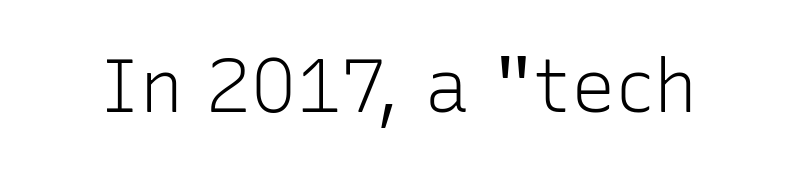
The image shows 75 px light sans-serif type, upright; set normal letter spacing, not underlined; low stroke contrast and a medium x-height.
